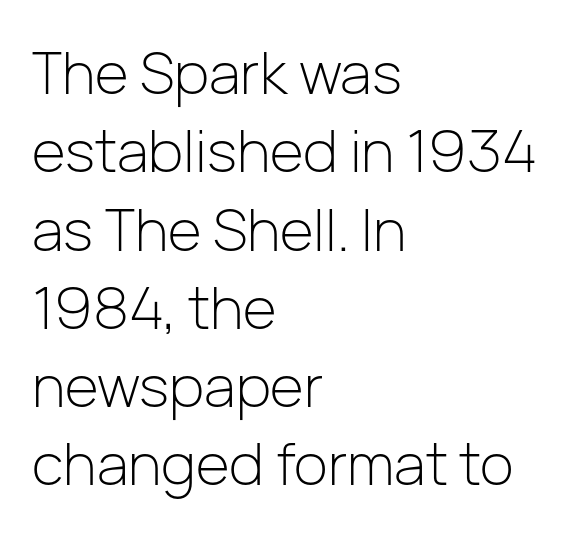
Q: Is the text bold? A: No.
Q: Is the text italic (slanted)? A: No, it is upright.
Q: Is the typeface a serif or a sans-serif typeface? A: Sans-serif.
Q: Is the text underlined? A: No.
Q: How is the paragraph aligned? A: Left-aligned.
Q: Is the spacing between letters normal or unusually wide? A: Normal.
Q: Is the spacing between lines tight, normal or loose? A: Normal.
Q: Width (condensed, normal, or wide)? A: Normal.
Q: Stroke contrast? A: Low.
Q: x-height? A: Medium.
Q: Monospaced? A: No.
